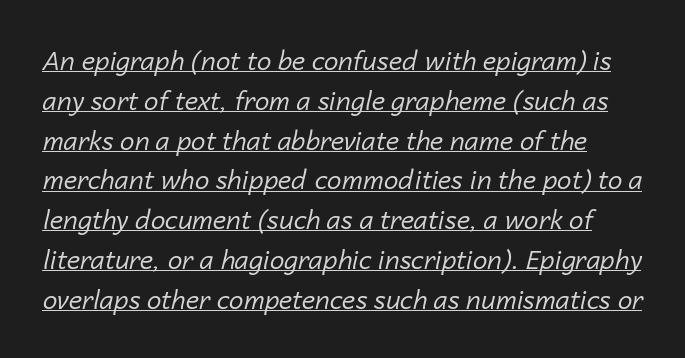
The image shows 26 px text type, italic (leaning right); set normal line spacing (1.53x), normal letter spacing, underlined.
